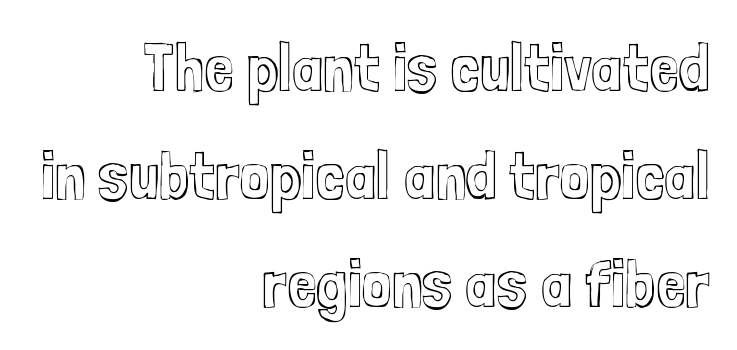
{"italic": "no", "width": "condensed", "x_height": "medium", "monospaced": "no", "underline": "no", "align": "right", "line_spacing": "normal", "line_spacing_ratio": 1.61, "letter_spacing": "normal", "letter_spacing_em": 0.0, "glyph_px": 67}
